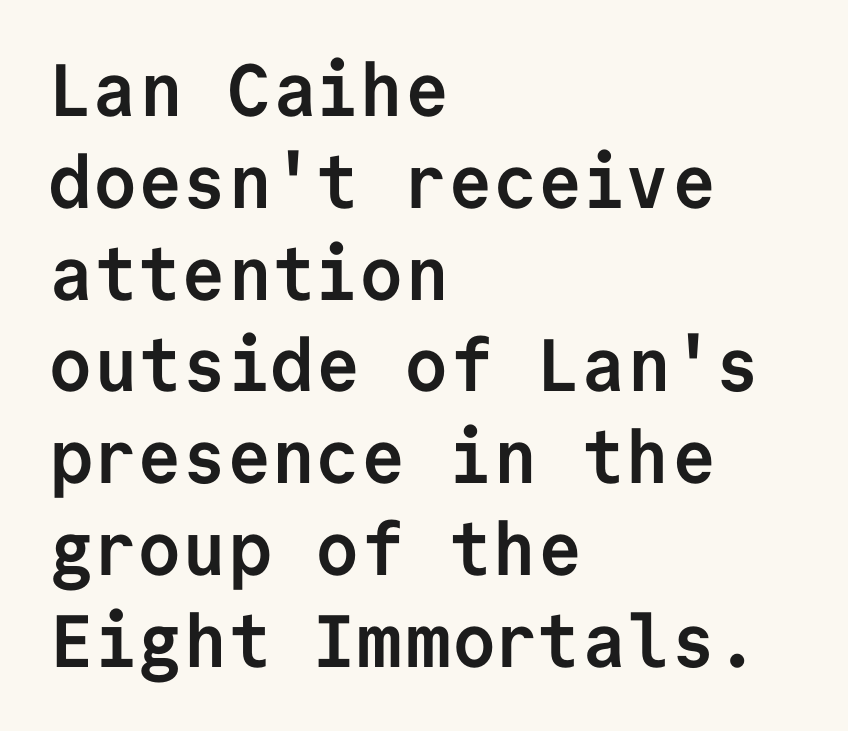
Q: Is the text bold? A: Yes.
Q: Is the text italic (slanted)? A: No, it is upright.
Q: Is the typeface a serif or a sans-serif typeface? A: Sans-serif.
Q: Is the text underlined? A: No.
Q: How is the paragraph aligned? A: Left-aligned.
Q: Is the spacing between letters normal or unusually wide? A: Normal.
Q: Width (condensed, normal, or wide)? A: Normal.
Q: Stroke contrast? A: Low.
Q: x-height? A: Medium.
Q: Monospaced? A: Yes.
